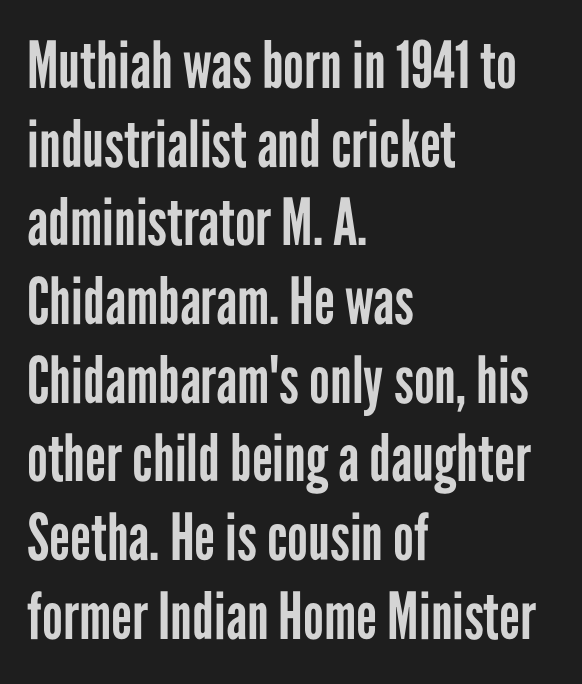
Nobody touched the tracking dial on this one. Each row of text sits above clean, open space. The text was rendered using a sans face with plain stroke endings. Stems here are at most as thick as an everyday book face.
